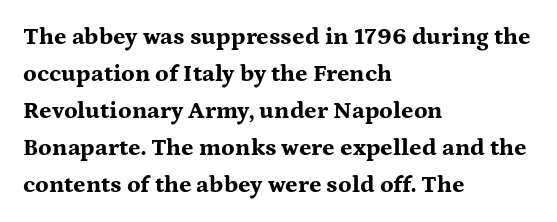
{"italic": "no", "bold": "yes", "underline": "no", "align": "left", "line_spacing": "normal", "line_spacing_ratio": 1.54, "letter_spacing": "normal", "letter_spacing_em": 0.0, "glyph_px": 24}
